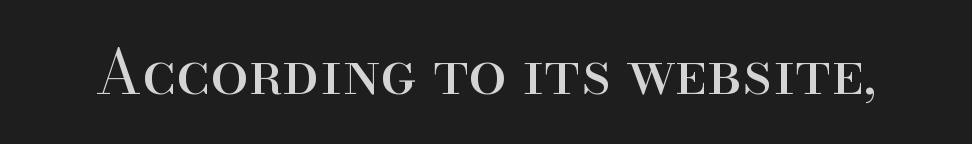
{"serif": "yes", "italic": "no", "bold": "no", "weight": "regular", "width": "normal", "stroke_contrast": "high", "x_height": "small", "monospaced": "no", "underline": "no", "letter_spacing": "normal", "letter_spacing_em": 0.0, "glyph_px": 61}
